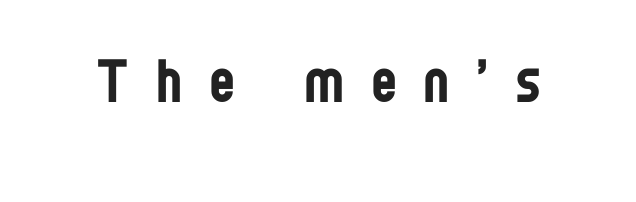
{"serif": "no", "italic": "no", "bold": "no", "weight": "regular", "width": "condensed", "stroke_contrast": "low", "x_height": "large", "monospaced": "no", "underline": "no", "letter_spacing": "wide", "letter_spacing_em": 0.39, "glyph_px": 73}
